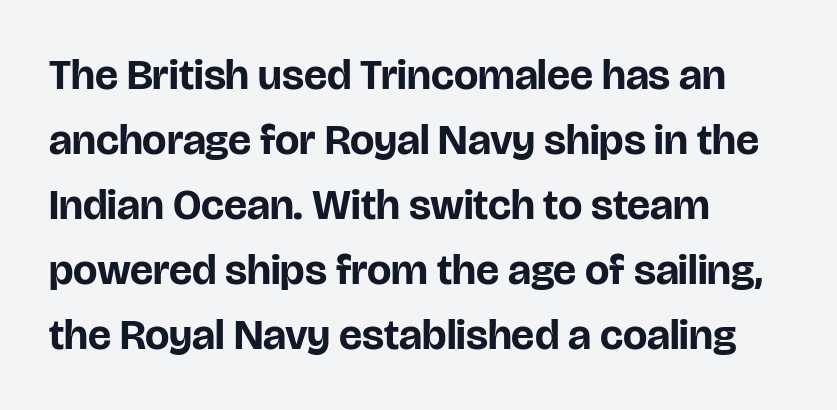
Horizontal alignment here is leftward, the default for most running prose. The space directly below the letters is spotless. Plenty of ink on the page — the face is bold. Look at the bottom of the vertical strokes: they stop flat, with no serifs. How are the letters spaced? Ordinarily, with no added tracking. A typesetter would call this proportional, since set widths differ per character.
